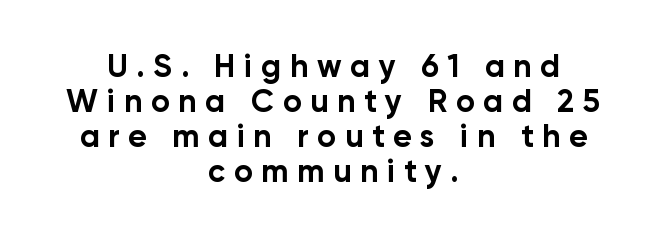
{"serif": "no", "italic": "no", "bold": "yes", "weight": "bold", "width": "normal", "stroke_contrast": "low", "x_height": "medium", "monospaced": "no", "underline": "no", "align": "center", "line_spacing": "tight", "line_spacing_ratio": 1.09, "letter_spacing": "wide", "letter_spacing_em": 0.27, "glyph_px": 32}
